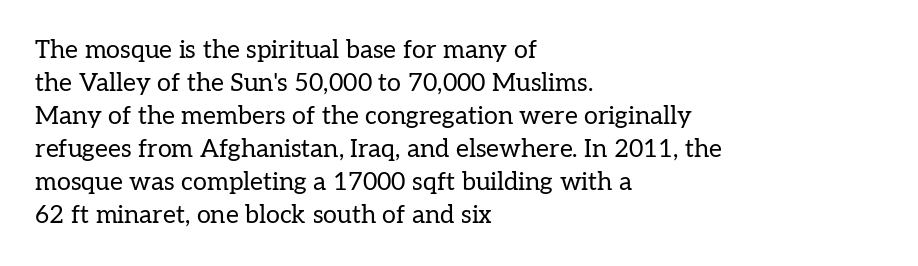
Q: Is the text bold? A: No.
Q: Is the text italic (slanted)? A: No, it is upright.
Q: Is the text underlined? A: No.
Q: How is the paragraph aligned? A: Left-aligned.
Q: Is the spacing between letters normal or unusually wide? A: Normal.
Q: Is the spacing between lines tight, normal or loose? A: Normal.
